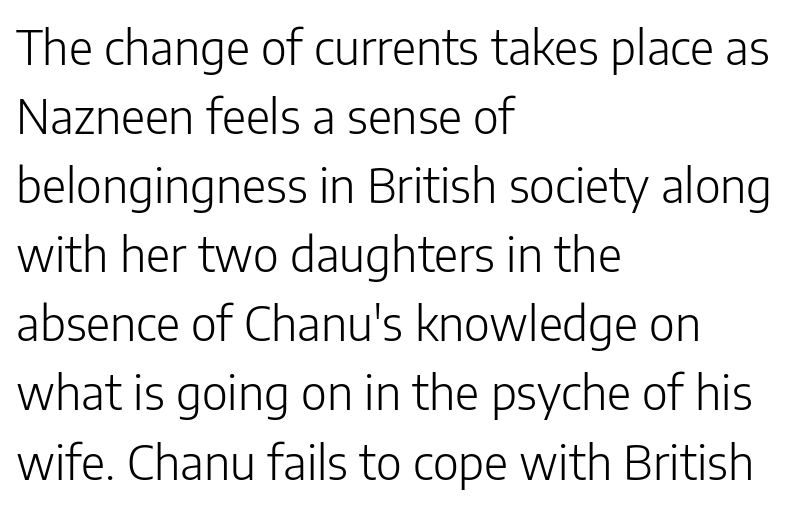
Q: Is the text bold? A: No.
Q: Is the text italic (slanted)? A: No, it is upright.
Q: Is the typeface a serif or a sans-serif typeface? A: Sans-serif.
Q: Is the text underlined? A: No.
Q: How is the paragraph aligned? A: Left-aligned.
Q: Is the spacing between letters normal or unusually wide? A: Normal.
Q: Is the spacing between lines tight, normal or loose? A: Normal.
Q: Width (condensed, normal, or wide)? A: Normal.
Q: Stroke contrast? A: Low.
Q: x-height? A: Medium.
Q: Monospaced? A: No.
